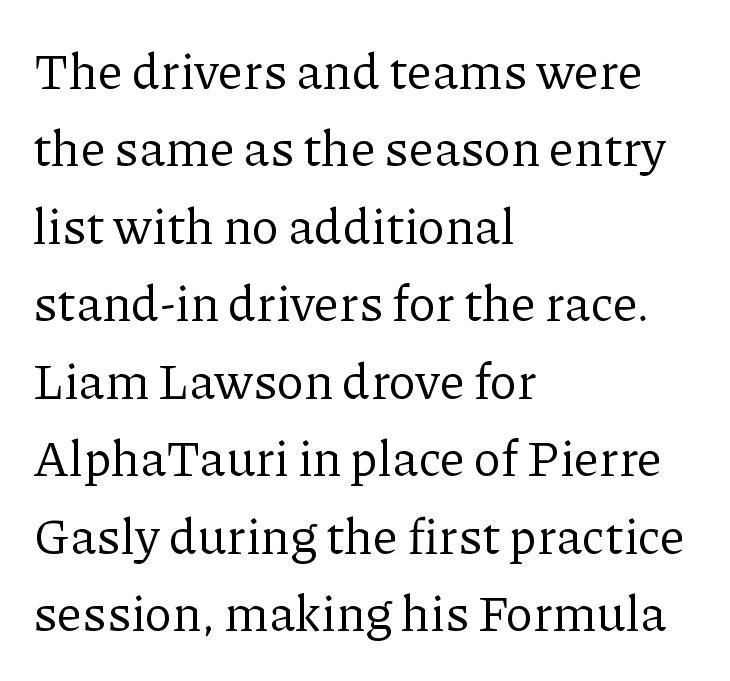
Q: Is the text bold? A: No.
Q: Is the text italic (slanted)? A: No, it is upright.
Q: Is the typeface a serif or a sans-serif typeface? A: Serif.
Q: Is the text underlined? A: No.
Q: How is the paragraph aligned? A: Left-aligned.
Q: Is the spacing between letters normal or unusually wide? A: Normal.
Q: Is the spacing between lines tight, normal or loose? A: Normal.
Q: Width (condensed, normal, or wide)? A: Normal.
Q: Stroke contrast? A: Low.
Q: x-height? A: Medium.
Q: Monospaced? A: No.
